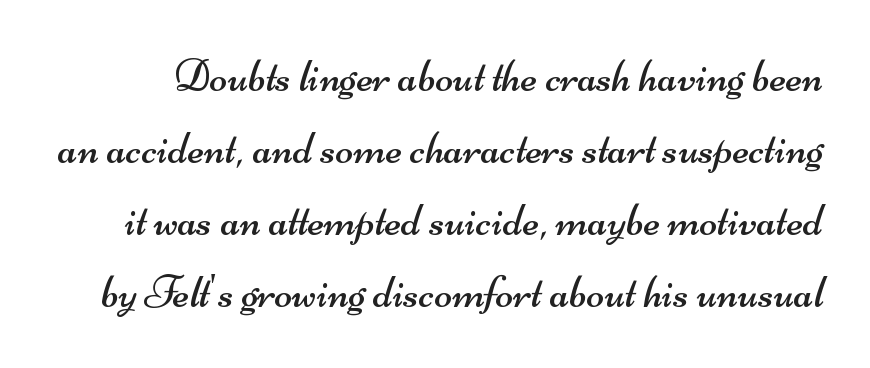
{"serif": "no", "bold": "no", "weight": "regular", "width": "wide", "stroke_contrast": "medium", "x_height": "small", "monospaced": "no", "underline": "no", "line_spacing": "normal", "line_spacing_ratio": 1.53, "letter_spacing": "normal", "letter_spacing_em": 0.0, "glyph_px": 47}
